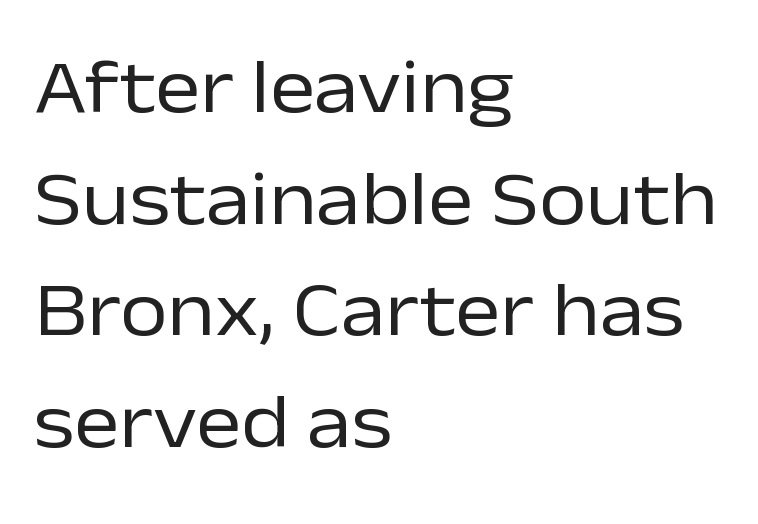
Q: Is the text bold? A: No.
Q: Is the text italic (slanted)? A: No, it is upright.
Q: Is the typeface a serif or a sans-serif typeface? A: Sans-serif.
Q: Is the text underlined? A: No.
Q: How is the paragraph aligned? A: Left-aligned.
Q: Is the spacing between letters normal or unusually wide? A: Normal.
Q: Is the spacing between lines tight, normal or loose? A: Normal.
Q: Width (condensed, normal, or wide)? A: Normal.
Q: Stroke contrast? A: Low.
Q: x-height? A: Medium.
Q: Monospaced? A: No.
